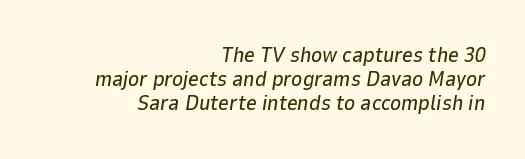
The image shows 21 px text type, italic (leaning right); set right-aligned, tight line spacing (1.15x), normal letter spacing, not underlined.
